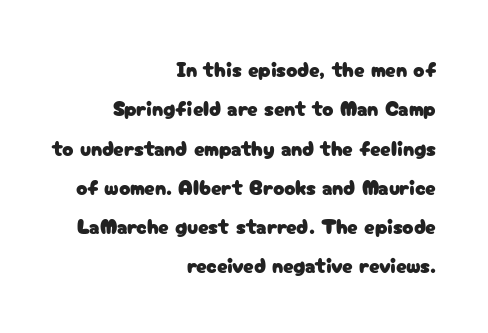
The image shows 21 px text type, upright; set right-aligned, line spacing 1.87x, normal letter spacing, not underlined.
